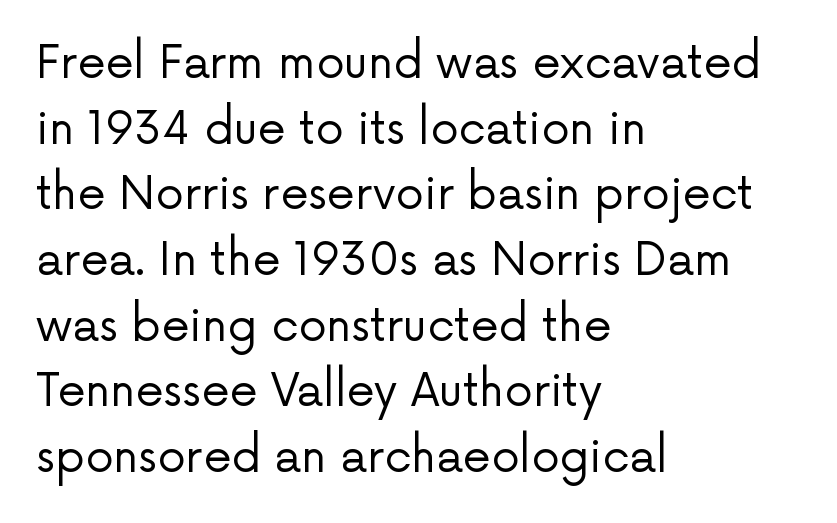
{"serif": "no", "italic": "no", "bold": "no", "weight": "regular", "width": "normal", "stroke_contrast": "low", "x_height": "medium", "monospaced": "no", "underline": "no", "align": "left", "line_spacing": "normal", "line_spacing_ratio": 1.46, "letter_spacing": "normal", "letter_spacing_em": 0.0, "glyph_px": 45}
